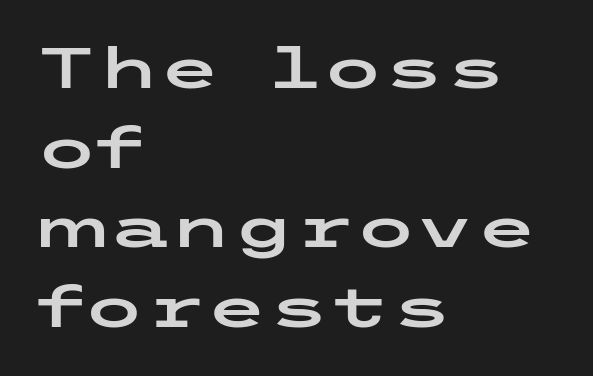
The image shows 56 px wide sans-serif type, upright; set left-aligned, normal line spacing (1.42x), normal letter spacing, not underlined; low stroke contrast and a medium x-height.
